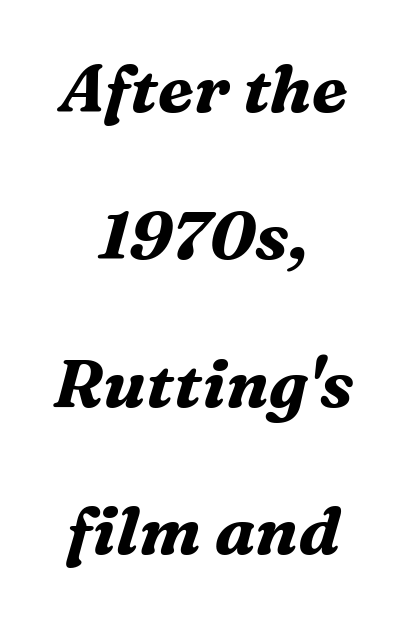
Q: Is the text bold? A: Yes.
Q: Is the text italic (slanted)? A: Yes, it leans right by about 16 degrees.
Q: Is the typeface a serif or a sans-serif typeface? A: Serif.
Q: Is the text underlined? A: No.
Q: How is the paragraph aligned? A: Centered.
Q: Is the spacing between letters normal or unusually wide? A: Normal.
Q: Is the spacing between lines tight, normal or loose? A: Loose.
Q: Width (condensed, normal, or wide)? A: Normal.
Q: Stroke contrast? A: Medium.
Q: x-height? A: Medium.
Q: Monospaced? A: No.
